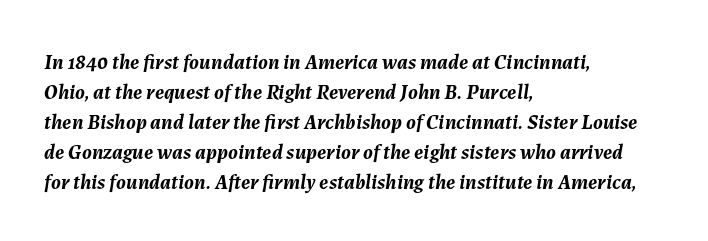
{"italic": "yes", "lean": "right", "slant_degrees": 7, "bold": "yes", "underline": "no", "align": "left", "line_spacing": "normal", "line_spacing_ratio": 1.43, "letter_spacing": "normal", "letter_spacing_em": 0.0, "glyph_px": 21}
